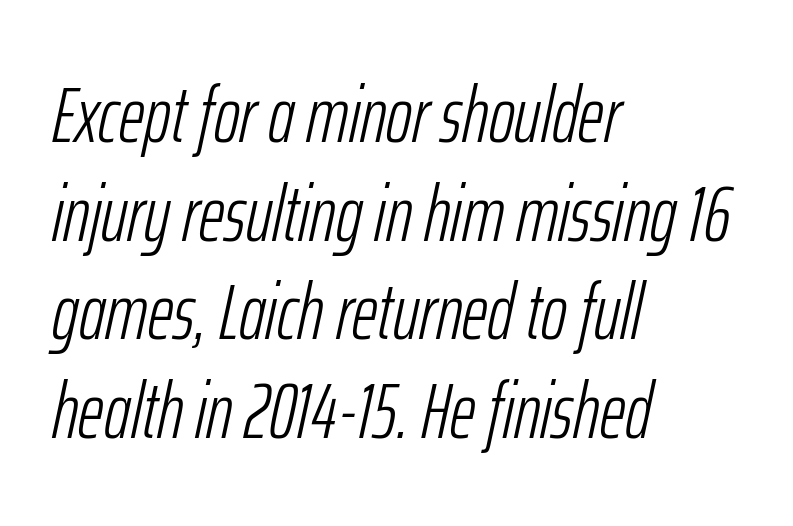
Students, observe: this is what conventionally led text looks like. Spacing between characters is what you'd get straight out of the box. Character widths vary here, with narrow letters taking less room than wide ones. The strokes carry an ordinary text weight at most. It's the slanting kind of type. These lines are set flush left with a ragged right edge.
